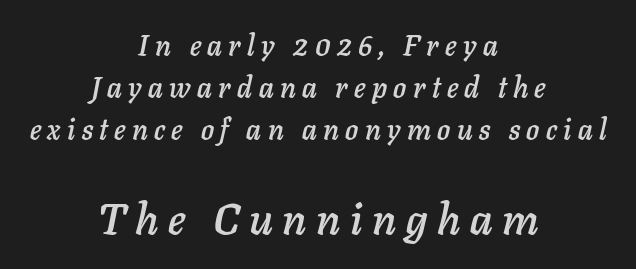
Q: Is the text italic (slanted)? A: Yes, it leans right by about 11 degrees.
Q: Is the text underlined? A: No.
Q: How is the paragraph aligned? A: Centered.
Q: Is the spacing between letters normal or unusually wide? A: Unusually wide.
Q: Is the spacing between lines tight, normal or loose? A: Normal.
Q: Which block of text is set in a larger size, the first (top) or the second (bottom)? A: The second (bottom) one.
Q: Width (condensed, normal, or wide)? A: Normal.
Q: Stroke contrast? A: Low.
Q: x-height? A: Medium.
Q: Monospaced? A: No.
